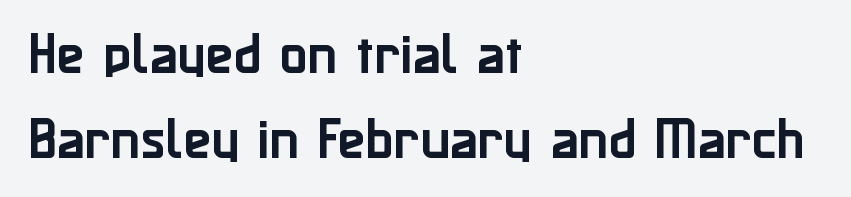
The image shows 46 px sans-serif type, upright; set left-aligned, line spacing 1.85x, normal letter spacing, not underlined; low stroke contrast and a medium x-height.
